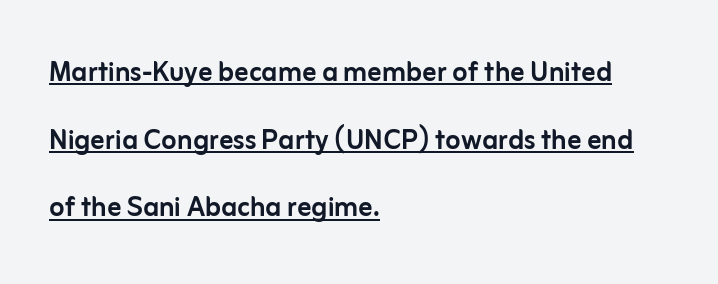
{"serif": "no", "italic": "no", "width": "normal", "stroke_contrast": "low", "x_height": "medium", "monospaced": "no", "underline": "yes", "align": "left", "line_spacing": "loose", "line_spacing_ratio": 1.93, "letter_spacing": "normal", "letter_spacing_em": 0.0, "glyph_px": 35}
